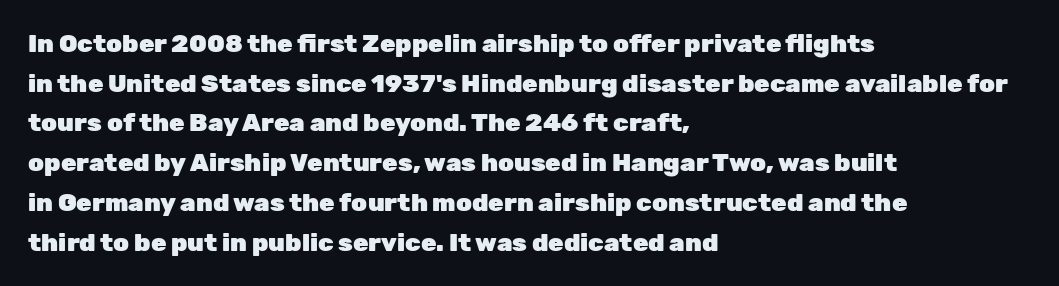
The words here are not underlined. Glyph-to-glyph distance matches everyday printed text. The rows are spaced the way most documents space them. The lettering holds an erect, upright posture throughout. Heavy-handed strokes throughout: this text is bold. Which margin do the lines hug? The left one — the right edge is uneven.
